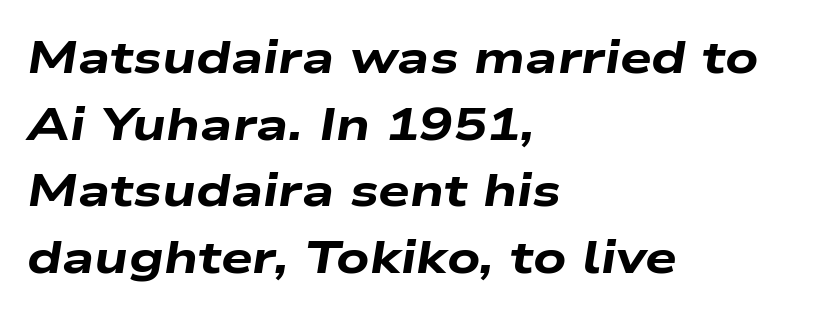
{"italic": "yes", "lean": "right", "slant_degrees": 9, "bold": "yes", "weight": "heavy", "width": "wide", "stroke_contrast": "low", "x_height": "medium", "monospaced": "no", "underline": "no", "align": "left", "line_spacing": "normal", "line_spacing_ratio": 1.48, "letter_spacing": "normal", "letter_spacing_em": 0.0, "glyph_px": 45}
